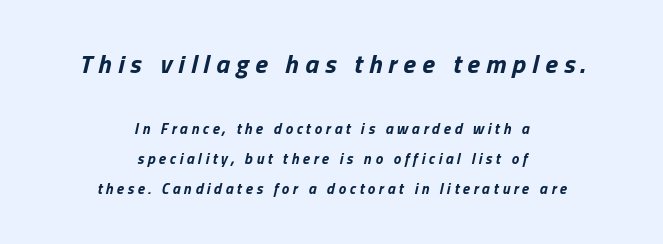
Q: Is the text bold? A: Yes.
Q: Is the text italic (slanted)? A: Yes, it leans right by about 13 degrees.
Q: Is the text underlined? A: No.
Q: How is the paragraph aligned? A: Centered.
Q: Is the spacing between letters normal or unusually wide? A: Unusually wide.
Q: Is the spacing between lines tight, normal or loose? A: Loose.
Q: Which block of text is set in a larger size, the first (top) or the second (bottom)? A: The first (top) one.
